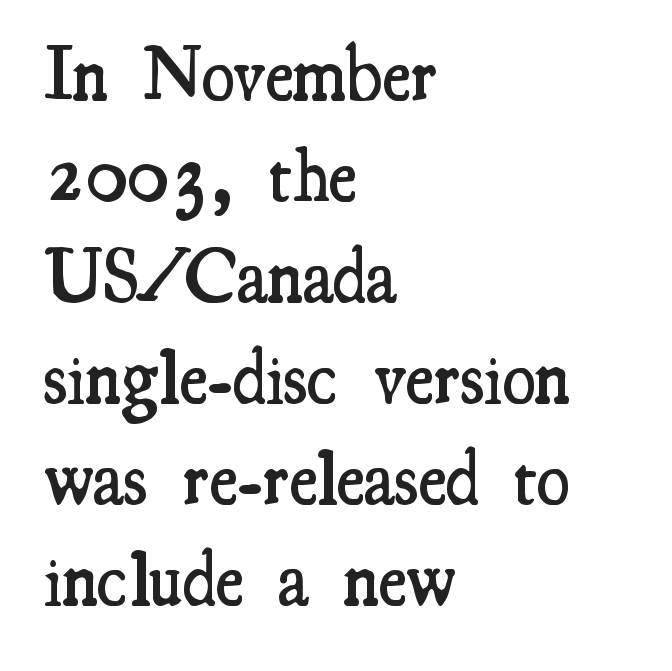
The lettering stays uniformly vertical, giving the passage a roman look. Standard letterfit; no display-style spreading of the glyphs. These lines are set flush left with a ragged right edge. Serifs: yes, visible at the terminals of the letterforms. The passage shown is typed in a proportional face where columns would drift.
